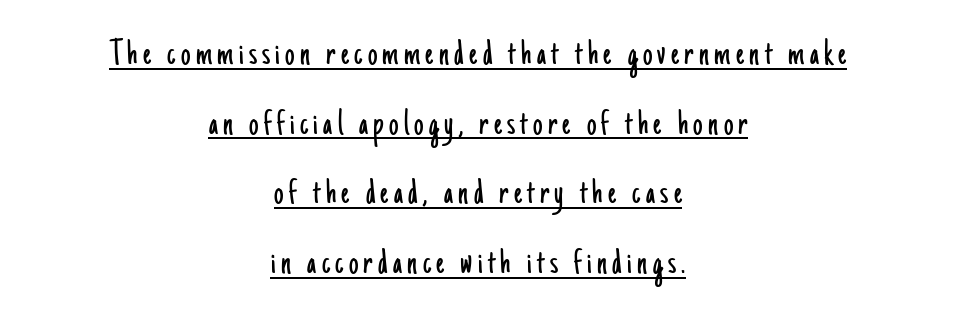
Beneath each row of characters lies a ruled line. Note the varied advance widths — an 'i' is clearly narrower than an 'm'. In terms of letterform style, serifs are entirely absent. Ink coverage per letter is moderate at most. The axis of the letterforms is exactly vertical.
